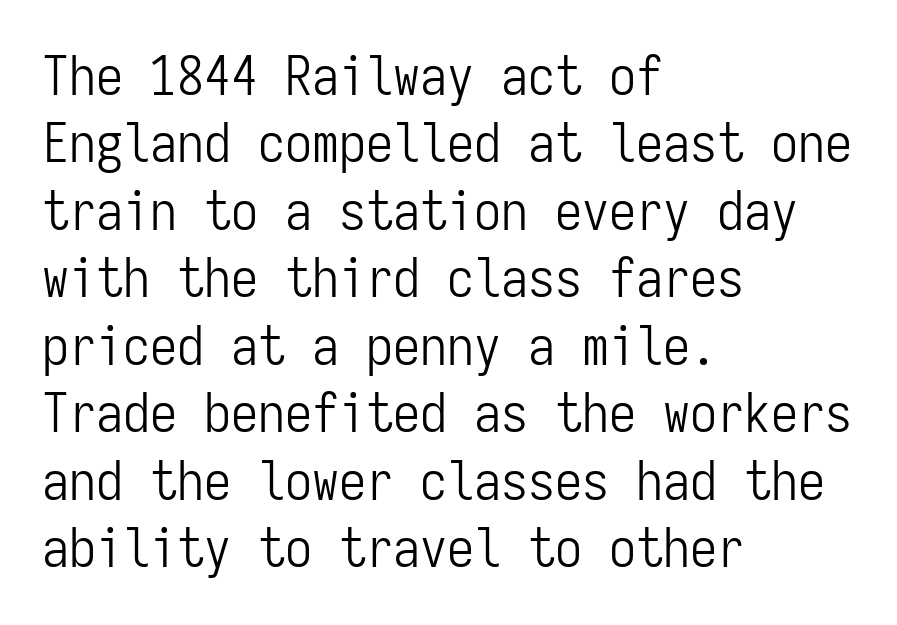
The image shows 54 px light, condensed sans-serif type, upright, monospaced; set left-aligned, normal line spacing (1.25x), normal letter spacing, not underlined; low stroke contrast and a medium x-height.
